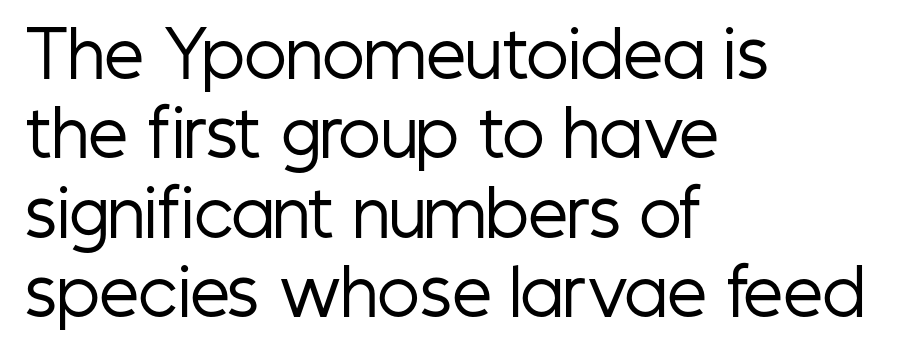
{"serif": "no", "italic": "no", "bold": "no", "weight": "regular", "width": "condensed", "stroke_contrast": "low", "x_height": "medium", "monospaced": "no", "underline": "no", "align": "left", "line_spacing": "normal", "line_spacing_ratio": 1.26, "letter_spacing": "normal", "letter_spacing_em": 0.0, "glyph_px": 63}
